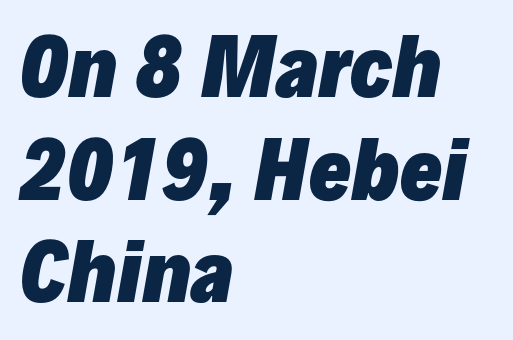
The image shows 79 px heavy type, italic (leaning right); set left-aligned, normal line spacing (1.3x), normal letter spacing, not underlined; low stroke contrast and a medium x-height.
